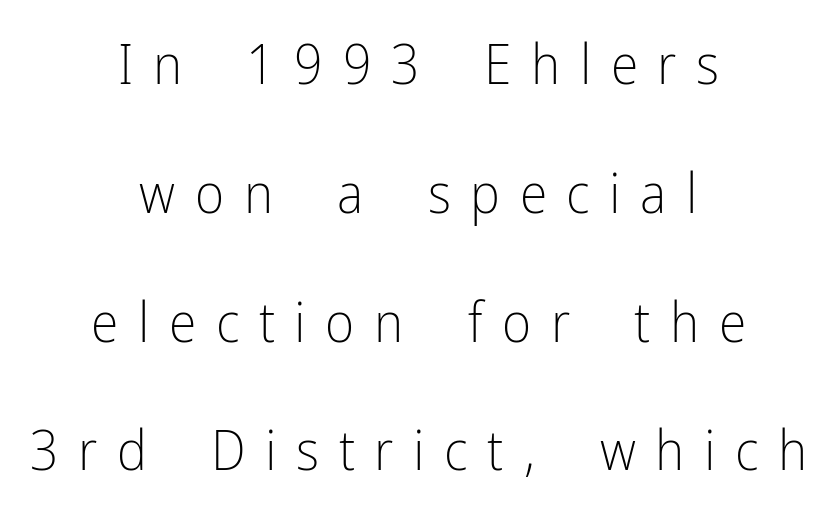
Does the leading feel generous? Absolutely, it's lavish. Upright lettering throughout. The weight tops out at a normal text grade. Any mark beneath the type? The region is blank.
